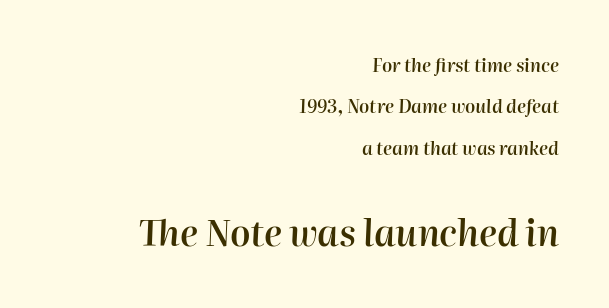
{"italic": "yes", "lean": "right", "slant_degrees": 2, "bold": "semi", "weight": "semibold", "width": "normal", "stroke_contrast": "high", "x_height": "medium", "monospaced": "no", "underline": "no", "align": "right", "line_spacing": "loose", "line_spacing_ratio": 2.3, "letter_spacing": "normal", "letter_spacing_em": 0.0, "larger_block": "second", "size_ratio": 2.0, "glyph_px": 36}
